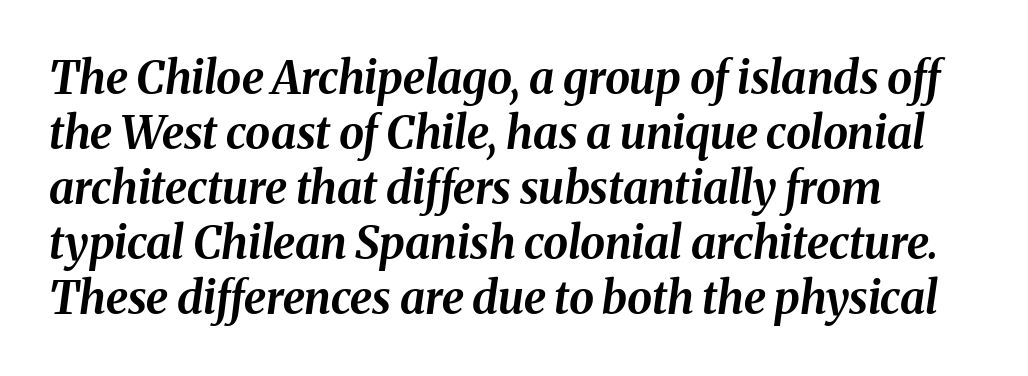
The image shows 45 px bold type, italic (leaning right); set left-aligned, line spacing 1.22x, normal letter spacing, not underlined; medium stroke contrast and a medium x-height.
